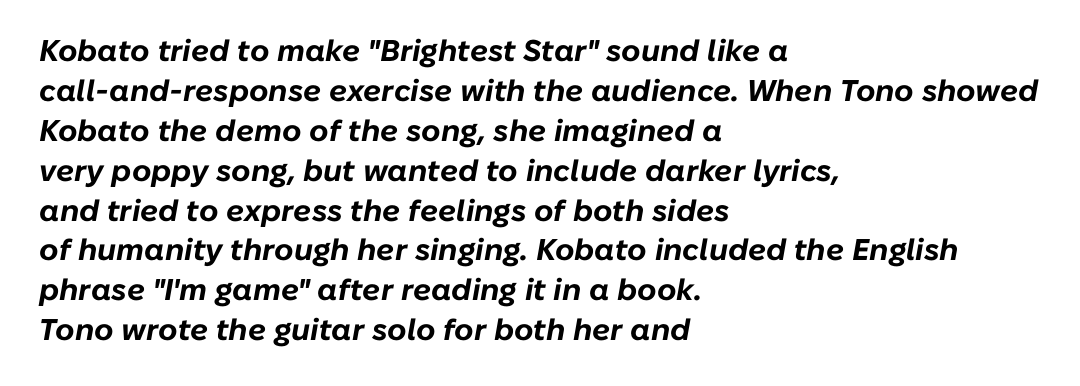
The image shows 30 px bold type, italic (leaning right); set left-aligned, normal line spacing (1.33x), normal letter spacing, not underlined; low stroke contrast and a medium x-height.
